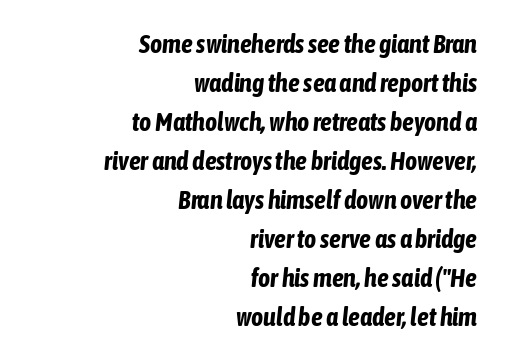
{"italic": "yes", "lean": "right", "slant_degrees": 6, "bold": "yes", "underline": "no", "align": "right", "line_spacing": "normal", "line_spacing_ratio": 1.5, "letter_spacing": "normal", "letter_spacing_em": 0.0, "glyph_px": 26}
